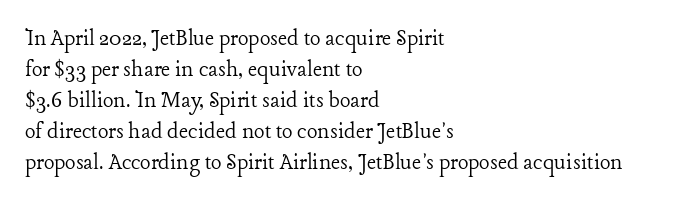
A light-to-regular cut is what we see here. Clear beneath every line of the passage. Vertical strokes here are truly vertical. The passage shown has conventional tracking throughout. Leftover space on each line is placed entirely after the last word.
